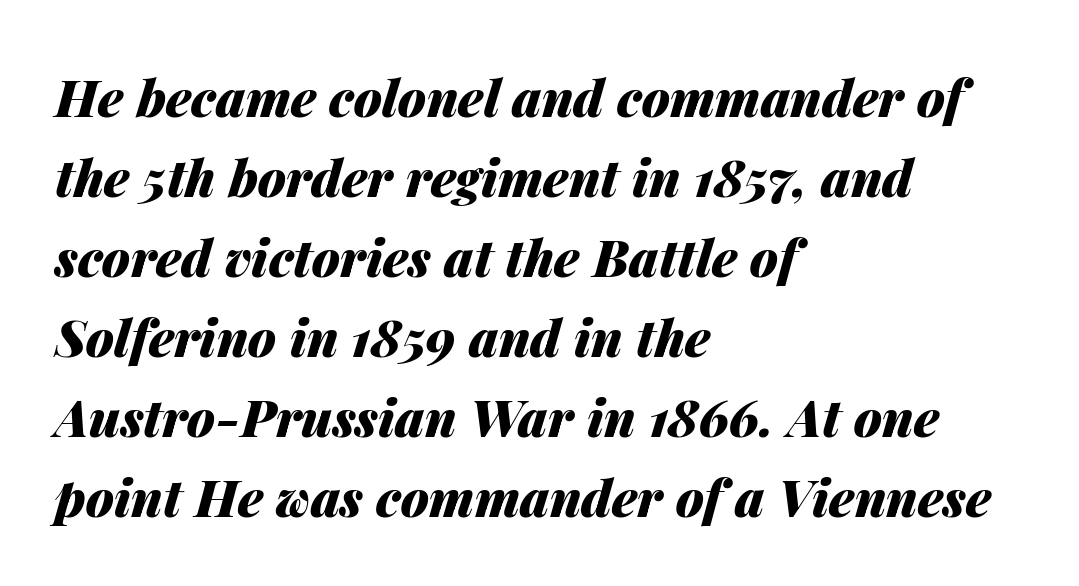
The image shows 51 px heavy type, italic (leaning right); set left-aligned, normal line spacing (1.57x), normal letter spacing, not underlined; medium stroke contrast and a medium x-height.
